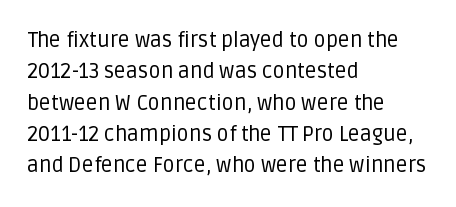
The image shows 21 px text type, upright; set left-aligned, normal line spacing (1.49x), normal letter spacing, not underlined.
